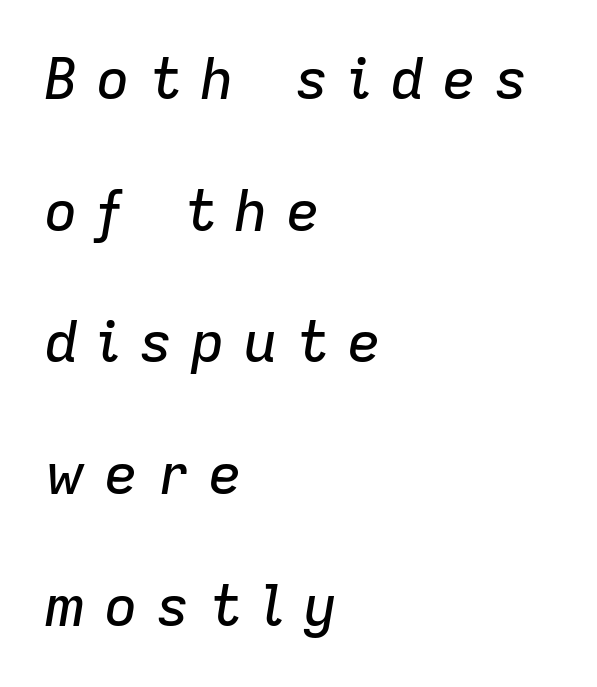
Q: Is the text italic (slanted)? A: Yes, it leans right by about 9 degrees.
Q: Is the text underlined? A: No.
Q: How is the paragraph aligned? A: Left-aligned.
Q: Is the spacing between letters normal or unusually wide? A: Unusually wide.
Q: Is the spacing between lines tight, normal or loose? A: Loose.
Q: Width (condensed, normal, or wide)? A: Normal.
Q: Stroke contrast? A: Low.
Q: x-height? A: Medium.
Q: Monospaced? A: No.
